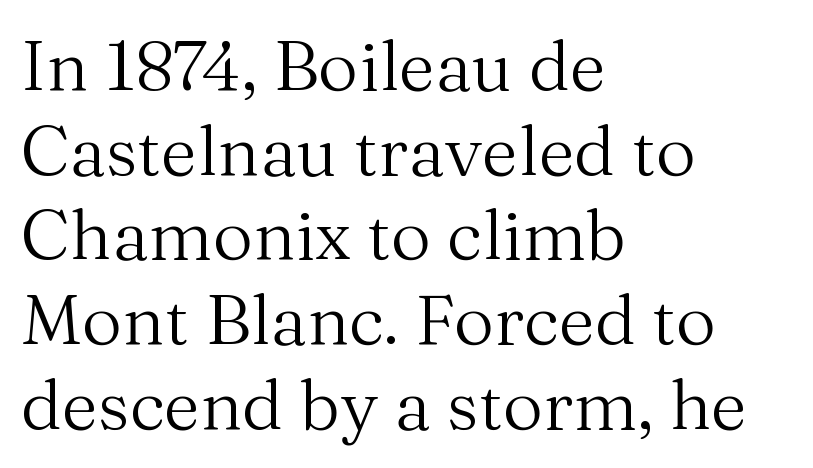
The image shows 70 px regular-weight serif type, upright; set left-aligned, line spacing 1.21x, normal letter spacing, not underlined; medium stroke contrast and a medium x-height.
